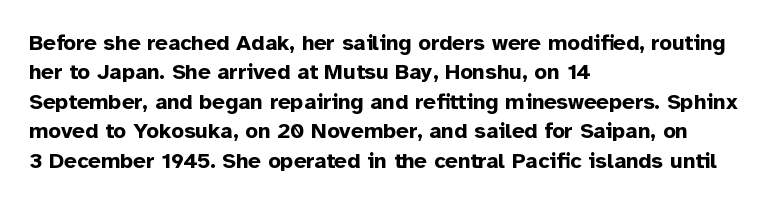
Q: Is the text bold? A: Yes.
Q: Is the text italic (slanted)? A: No, it is upright.
Q: Is the text underlined? A: No.
Q: How is the paragraph aligned? A: Left-aligned.
Q: Is the spacing between letters normal or unusually wide? A: Normal.
Q: Is the spacing between lines tight, normal or loose? A: Normal.
